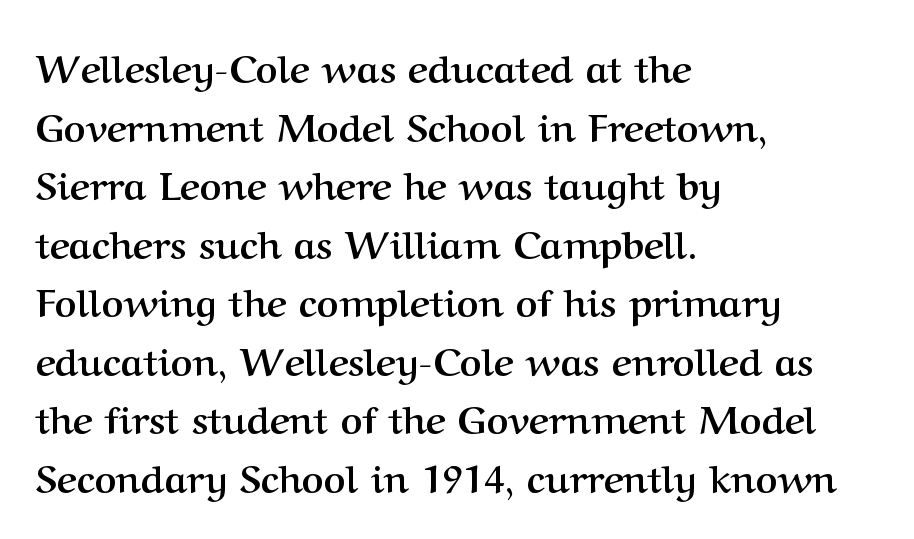
{"serif": "yes", "italic": "no", "bold": "yes", "weight": "semibold", "width": "normal", "stroke_contrast": "medium", "x_height": "medium", "monospaced": "no", "underline": "no", "align": "left", "line_spacing": "normal", "line_spacing_ratio": 1.54, "letter_spacing": "normal", "letter_spacing_em": 0.0, "glyph_px": 38}
